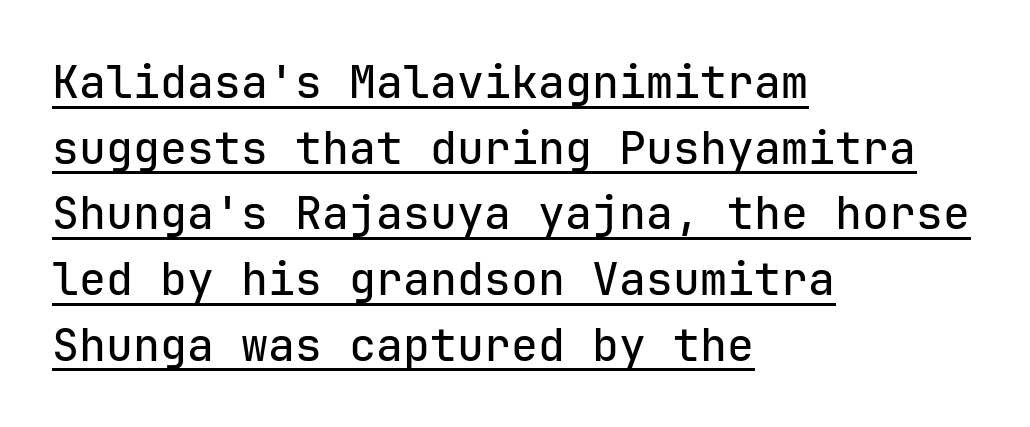
The image shows 45 px sans-serif type, upright, monospaced; set left-aligned, normal line spacing (1.46x), normal letter spacing, underlined; low stroke contrast and a medium x-height.
